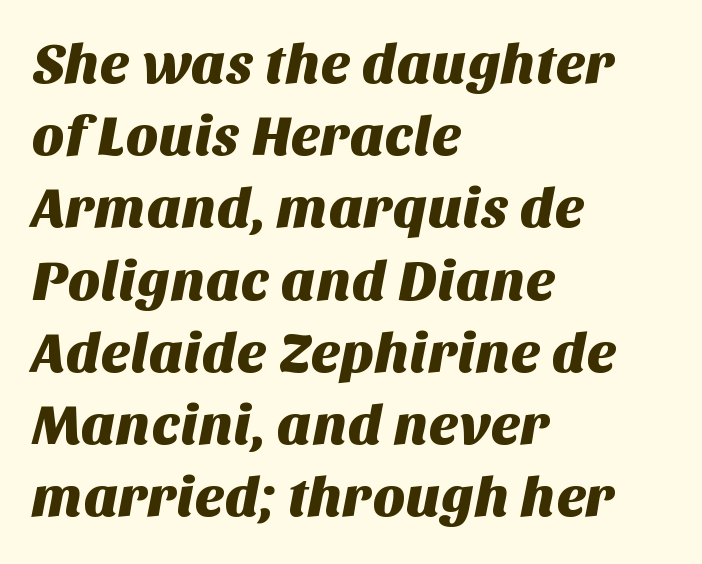
The rendering anchors every line to the left-hand side. What's the leading like? Ordinary, nothing unusual. You can tell from the bare stems that sans-serif type was used. These lines are rendered in a variable-pitch font. In terms of letterspacing, this is plain default setting.
